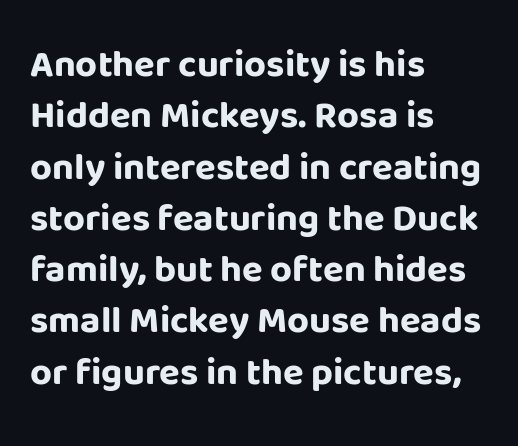
Pretty heavy lettering here — definitely bold. Characters follow at the spacing the type designer built in. Italic: no, the glyphs are upright roman. Is this a sans? Yes — the strokes have no serifs. Reading down the column, the eye jumps a familiar distance to each next line. The rendering anchors every line to the left-hand side.
